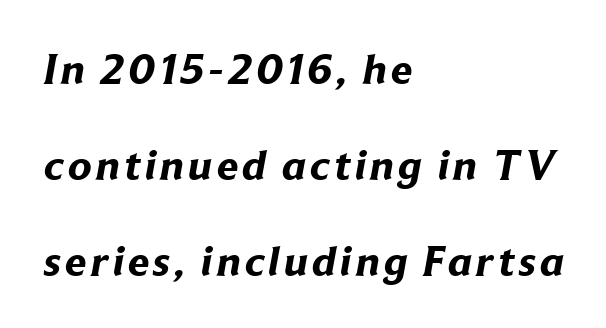
Bold? Absolutely — the strokes are thick and heavy. Descender tails drop into unmarked territory. Summary of vertical rhythm: relaxed, with wide interline spacing. The passage shown is typeset with a sans-serif family. Here the designer chose a conventional face with non-uniform glyph widths.
